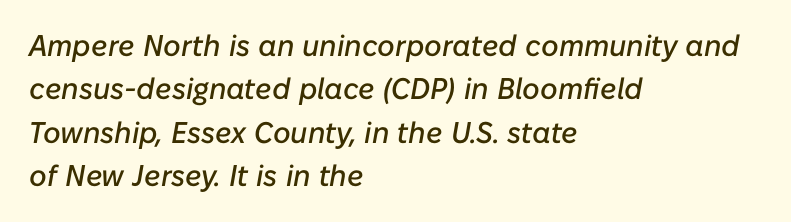
Q: Is the text italic (slanted)? A: Yes, it leans right by about 10 degrees.
Q: Is the text underlined? A: No.
Q: How is the paragraph aligned? A: Left-aligned.
Q: Is the spacing between letters normal or unusually wide? A: Normal.
Q: Is the spacing between lines tight, normal or loose? A: Normal.
Q: Width (condensed, normal, or wide)? A: Normal.
Q: Stroke contrast? A: Low.
Q: x-height? A: Medium.
Q: Monospaced? A: No.
